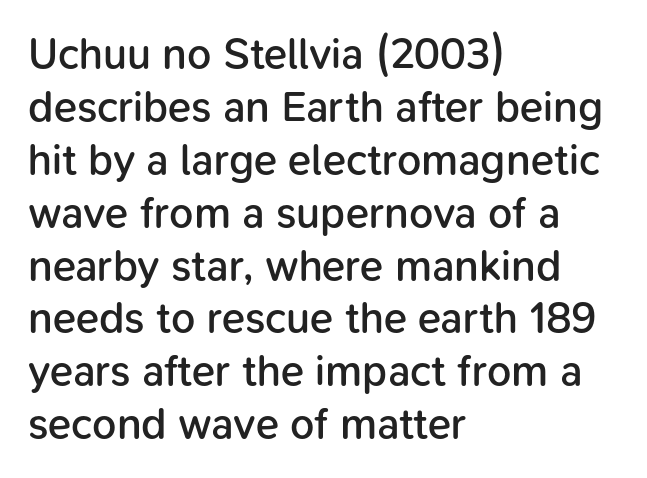
The image shows 43 px semibold sans-serif type, upright; set left-aligned, line spacing 1.23x, normal letter spacing, not underlined; low stroke contrast and a medium x-height.
